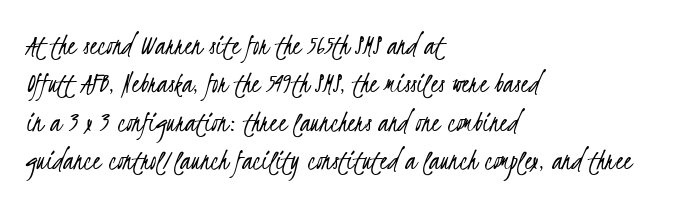
{"serif": "no", "bold": "no", "weight": "light", "width": "condensed", "stroke_contrast": "low", "x_height": "small", "monospaced": "no", "underline": "no", "align": "left", "line_spacing_ratio": 1.24, "letter_spacing": "normal", "letter_spacing_em": 0.0, "glyph_px": 31}
